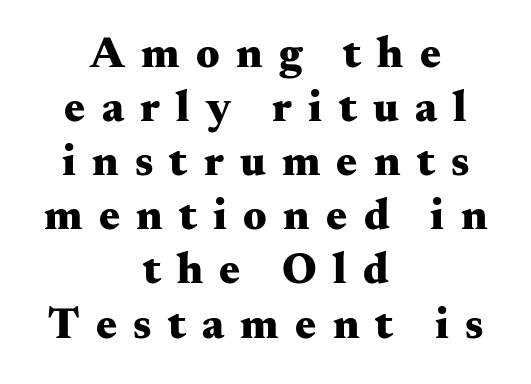
{"serif": "yes", "italic": "no", "bold": "yes", "weight": "heavy", "width": "wide", "stroke_contrast": "medium", "x_height": "small", "monospaced": "no", "underline": "no", "align": "center", "line_spacing_ratio": 1.23, "letter_spacing": "wide", "letter_spacing_em": 0.37, "glyph_px": 44}
